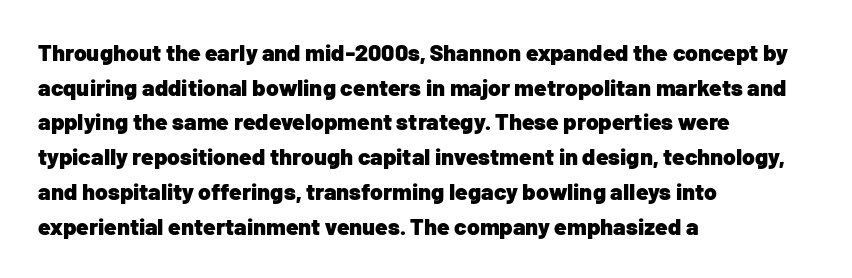
The image shows 23 px bold type, upright; set left-aligned, normal line spacing (1.51x), normal letter spacing, not underlined.
